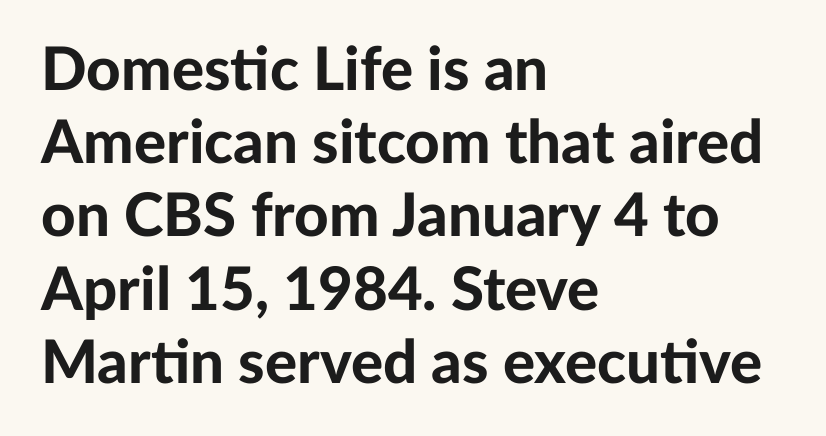
{"serif": "no", "italic": "no", "bold": "yes", "weight": "bold", "width": "normal", "stroke_contrast": "low", "x_height": "medium", "monospaced": "no", "underline": "no", "align": "left", "line_spacing_ratio": 1.22, "letter_spacing": "normal", "letter_spacing_em": 0.0, "glyph_px": 60}
